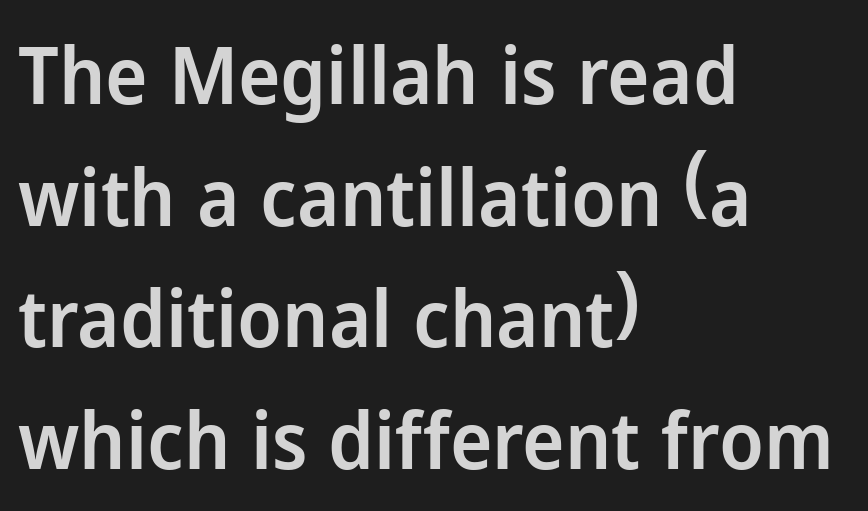
Proportional: the letters do not fall into vertical columns. Normally led — the rows are evenly, conventionally spaced. Each row of text sits above clean, open space. What kind of face is this? One without serifs — a sans.
